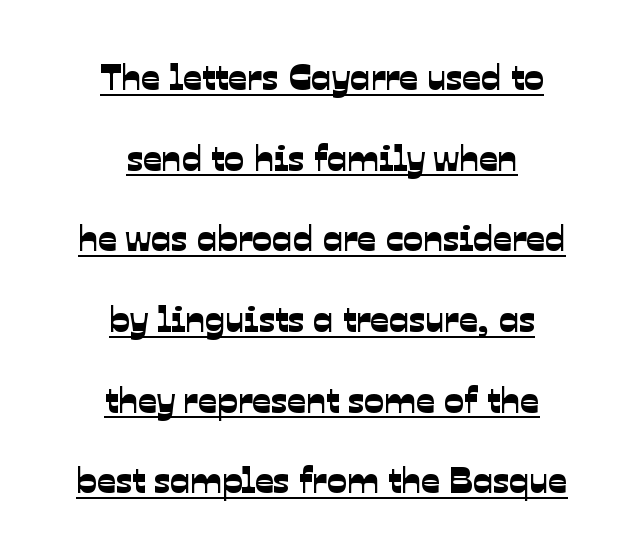
To sum up the face: it is a sans, with no serifs. Descenders here cross a horizontal rule under the line. The letters advance in unequal steps, a hallmark of proportional type. You could fit nearly another row in the gap between these rows. Nothing unusual about the tracking: characters are spaced as the font intends.
